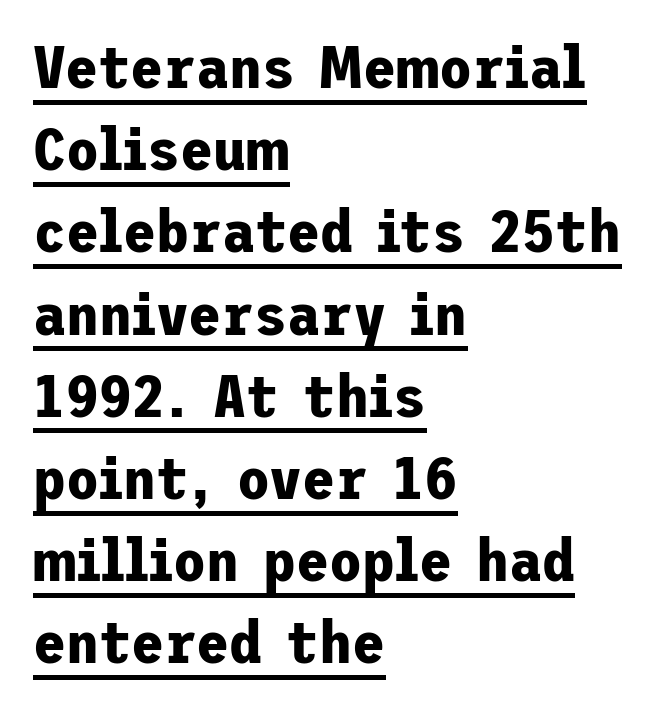
Q: Is the text bold? A: Yes.
Q: Is the text italic (slanted)? A: No, it is upright.
Q: Is the typeface a serif or a sans-serif typeface? A: Sans-serif.
Q: Is the text underlined? A: Yes.
Q: How is the paragraph aligned? A: Left-aligned.
Q: Is the spacing between letters normal or unusually wide? A: Normal.
Q: Is the spacing between lines tight, normal or loose? A: Normal.
Q: Width (condensed, normal, or wide)? A: Normal.
Q: Stroke contrast? A: Low.
Q: x-height? A: Medium.
